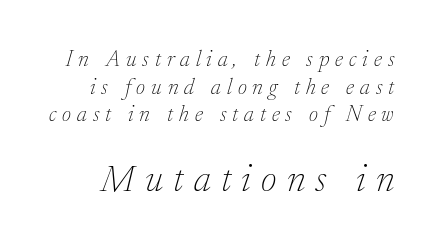
{"serif": "yes", "italic": "yes", "lean": "right", "slant_degrees": 17, "bold": "no", "weight": "thin", "width": "normal", "stroke_contrast": "low", "x_height": "medium", "monospaced": "no", "underline": "no", "line_spacing": "normal", "line_spacing_ratio": 1.26, "letter_spacing": "wide", "letter_spacing_em": 0.27, "larger_block": "second", "size_ratio": 1.73, "glyph_px": 38}
